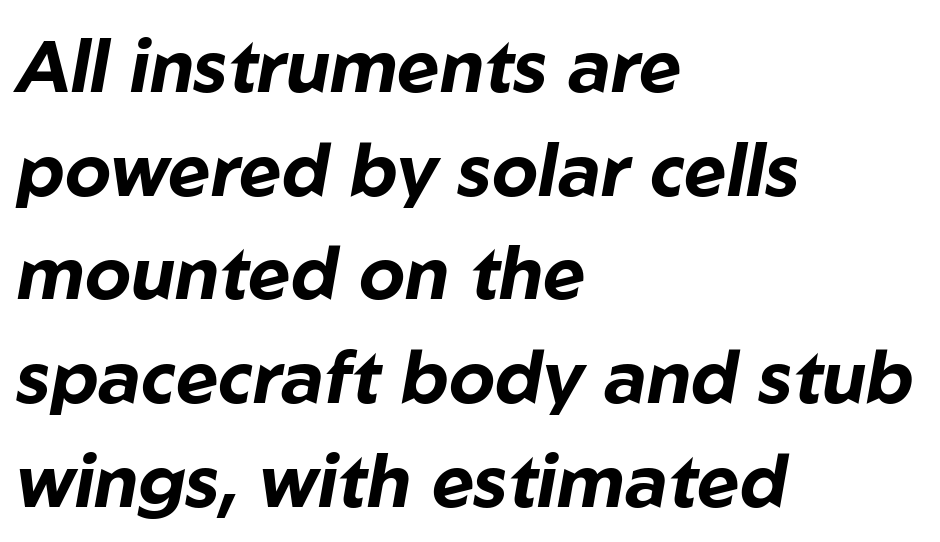
The image shows 73 px bold type, italic (leaning right); set left-aligned, normal line spacing (1.42x), normal letter spacing, not underlined; low stroke contrast and a medium x-height.
